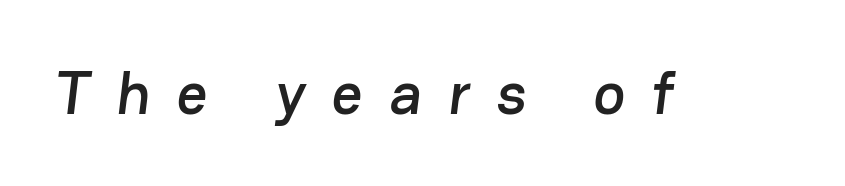
Q: Is the typeface a serif or a sans-serif typeface? A: Sans-serif.
Q: Is the text underlined? A: No.
Q: Is the spacing between letters normal or unusually wide? A: Unusually wide.
Q: Width (condensed, normal, or wide)? A: Normal.
Q: Stroke contrast? A: Low.
Q: x-height? A: Medium.
Q: Monospaced? A: No.
